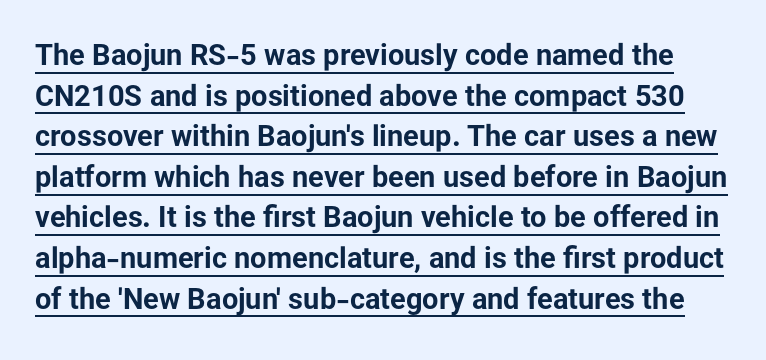
The image shows 29 px bold sans-serif type, upright; set normal line spacing (1.4x), normal letter spacing, underlined; low stroke contrast and a medium x-height.
